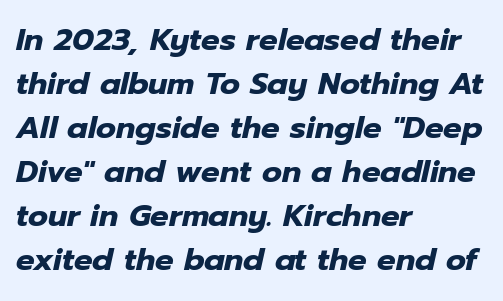
Underlining? Definitely not there. Is this a fixed-width face? No — the glyphs have proportional, varying widths. In terms of leading, this rendering sits right in the middle. The setting favours the left margin, as ordinary paragraphs usually do. Every character sits at an angle, as italics do.
